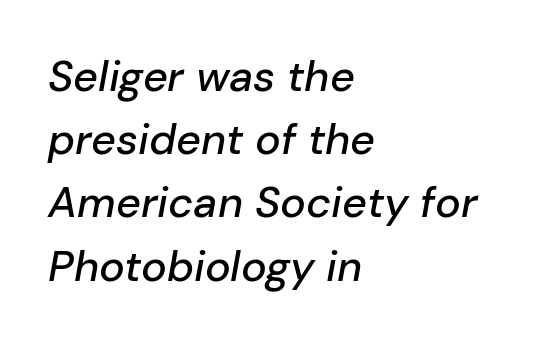
{"italic": "yes", "lean": "right", "slant_degrees": 10, "width": "normal", "stroke_contrast": "low", "x_height": "medium", "monospaced": "no", "underline": "no", "align": "left", "line_spacing": "normal", "line_spacing_ratio": 1.47, "letter_spacing": "normal", "letter_spacing_em": 0.0, "glyph_px": 43}
